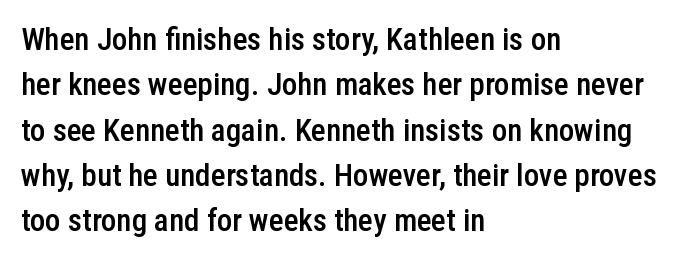
{"serif": "no", "italic": "no", "bold": "semi", "weight": "semibold", "width": "condensed", "stroke_contrast": "low", "x_height": "medium", "monospaced": "no", "underline": "no", "align": "left", "line_spacing": "normal", "line_spacing_ratio": 1.46, "letter_spacing": "normal", "letter_spacing_em": 0.0, "glyph_px": 31}
